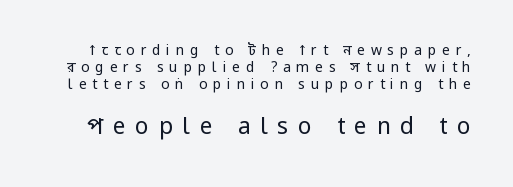
{"italic": "no", "bold": "no", "underline": "no", "line_spacing_ratio": 1.23, "letter_spacing": "wide", "letter_spacing_em": 0.41, "larger_block": "second", "size_ratio": 1.64, "glyph_px": 23}
